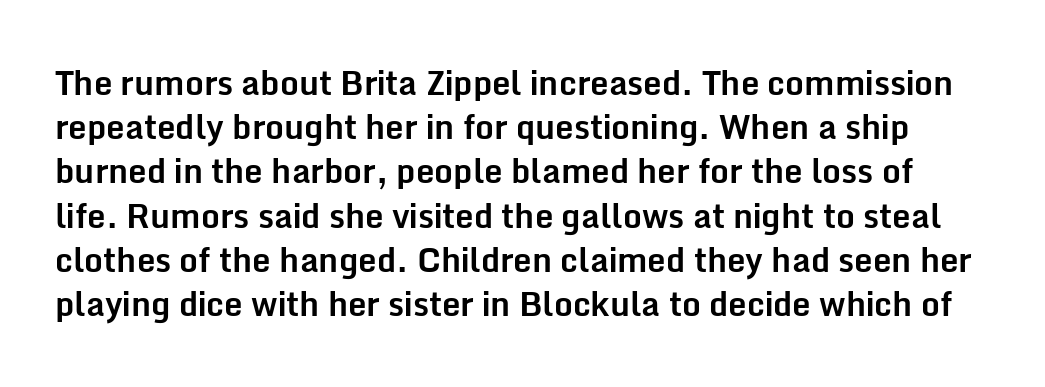
Q: Is the text bold? A: Yes.
Q: Is the text italic (slanted)? A: No, it is upright.
Q: Is the typeface a serif or a sans-serif typeface? A: Sans-serif.
Q: Is the text underlined? A: No.
Q: Is the spacing between letters normal or unusually wide? A: Normal.
Q: Is the spacing between lines tight, normal or loose? A: Normal.
Q: Width (condensed, normal, or wide)? A: Normal.
Q: Stroke contrast? A: Low.
Q: x-height? A: Medium.
Q: Monospaced? A: No.
